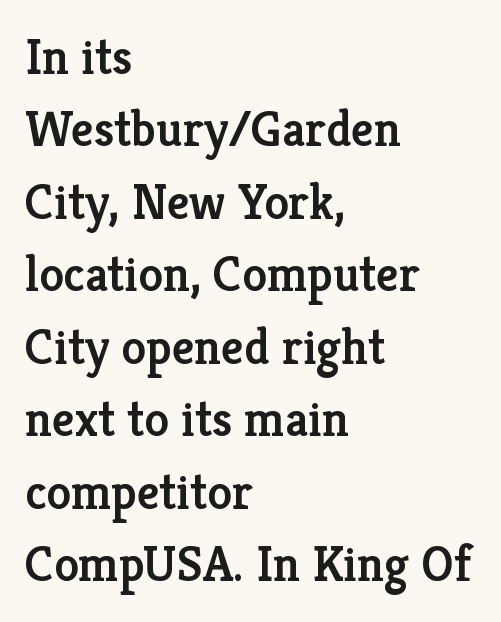
The image shows 50 px semibold serif type, upright; set left-aligned, normal line spacing (1.45x), normal letter spacing, not underlined; low stroke contrast and a medium x-height.
